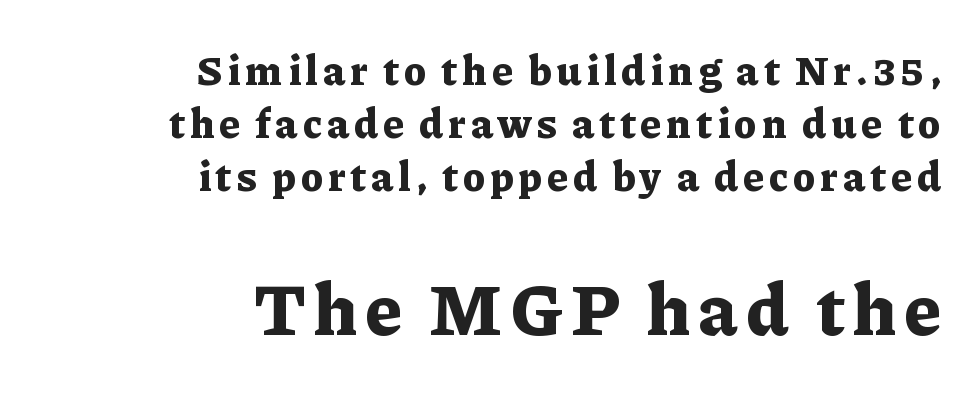
Glance below the letters and you will spot only blank space. This sample uses an upright cut, with every glyph sitting square on the baseline. These lines are rendered in a variable-pitch font. Here the second block reads like a headline and the first like body copy. Little horizontal feet cap the strokes, marking this as serif type.
